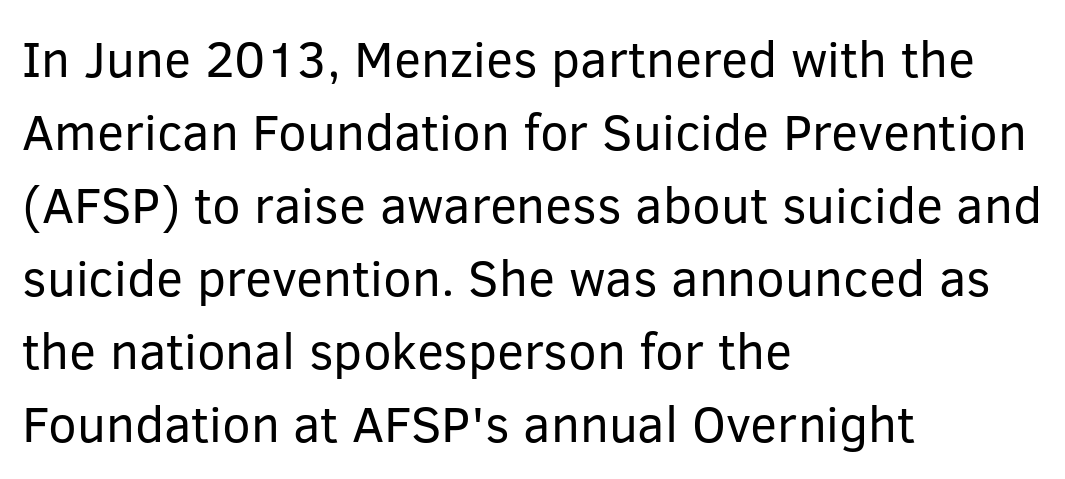
{"serif": "no", "italic": "no", "bold": "no", "weight": "regular", "width": "normal", "stroke_contrast": "low", "x_height": "medium", "monospaced": "no", "underline": "no", "align": "left", "line_spacing": "normal", "line_spacing_ratio": 1.43, "letter_spacing": "normal", "letter_spacing_em": 0.0, "glyph_px": 51}
